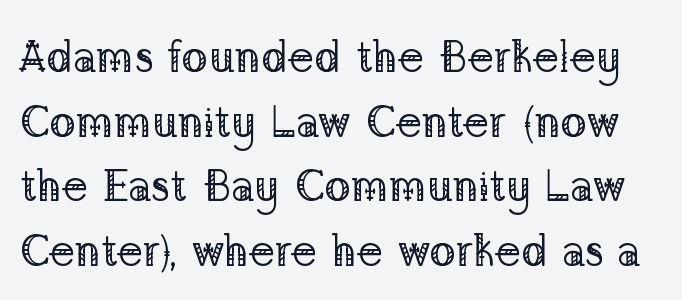
Students, observe: this is what conventionally led text looks like. The letters stand straight up with perfectly vertical stems. Unlike a clean sans, this face finishes its strokes with serifs. These lines keep a tight, regular rhythm from letter to letter.
